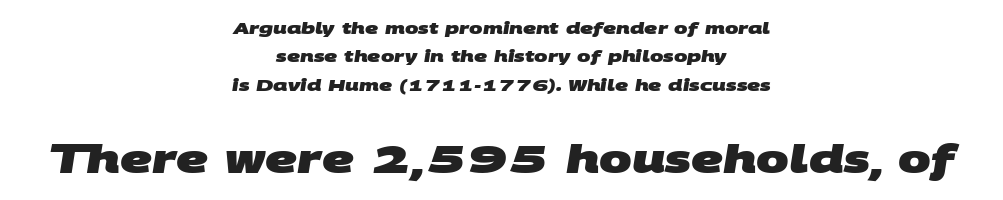
{"serif": "no", "bold": "yes", "weight": "heavy", "width": "wide", "stroke_contrast": "medium", "x_height": "large", "monospaced": "no", "underline": "no", "align": "center", "line_spacing_ratio": 1.78, "letter_spacing": "normal", "letter_spacing_em": 0.0, "larger_block": "second", "size_ratio": 2.44, "glyph_px": 39}
